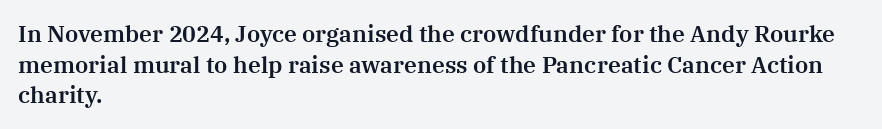
The image shows 23 px text type, upright; set left-aligned, normal line spacing (1.33x), normal letter spacing, not underlined.
